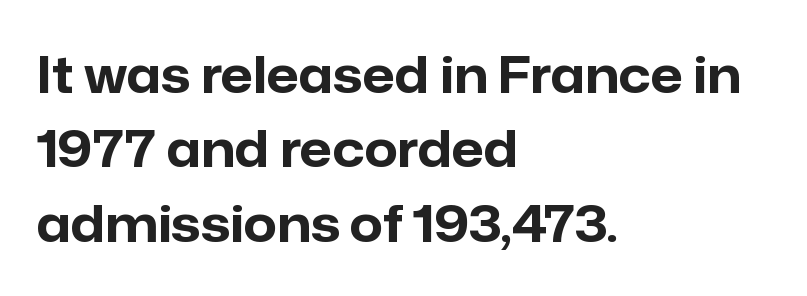
{"serif": "no", "italic": "no", "bold": "yes", "weight": "bold", "width": "normal", "stroke_contrast": "low", "x_height": "medium", "monospaced": "no", "underline": "no", "align": "left", "line_spacing": "normal", "line_spacing_ratio": 1.46, "letter_spacing": "normal", "letter_spacing_em": 0.0, "glyph_px": 51}
